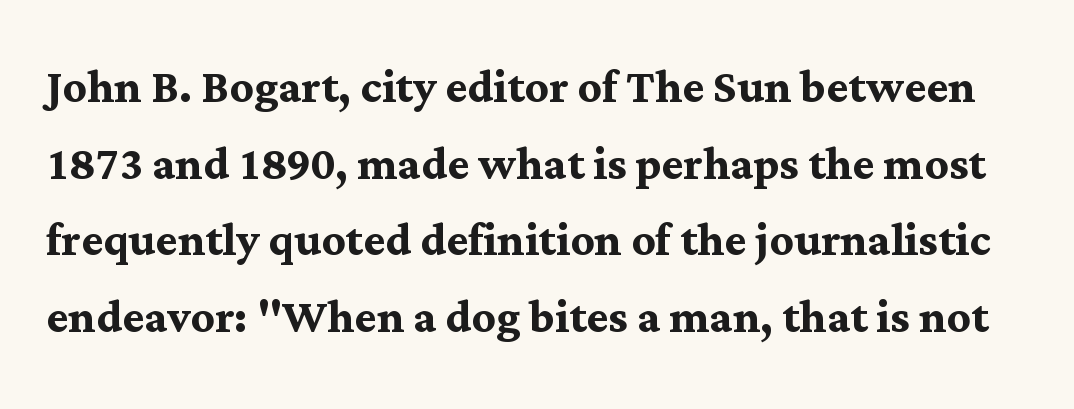
Q: Is the text bold? A: Yes.
Q: Is the text italic (slanted)? A: No, it is upright.
Q: Is the typeface a serif or a sans-serif typeface? A: Serif.
Q: Is the text underlined? A: No.
Q: Is the spacing between letters normal or unusually wide? A: Normal.
Q: Is the spacing between lines tight, normal or loose? A: Normal.
Q: Width (condensed, normal, or wide)? A: Normal.
Q: Stroke contrast? A: Medium.
Q: x-height? A: Medium.
Q: Monospaced? A: No.
